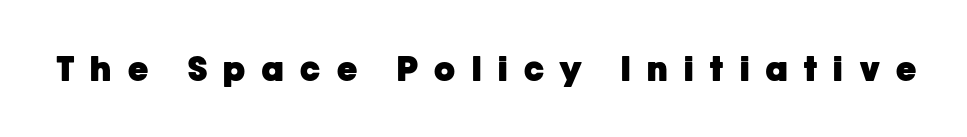
Q: Is the text bold? A: Yes.
Q: Is the text italic (slanted)? A: No, it is upright.
Q: Is the typeface a serif or a sans-serif typeface? A: Sans-serif.
Q: Is the text underlined? A: No.
Q: Is the spacing between letters normal or unusually wide? A: Unusually wide.
Q: Width (condensed, normal, or wide)? A: Normal.
Q: Stroke contrast? A: Low.
Q: x-height? A: Medium.
Q: Monospaced? A: No.
